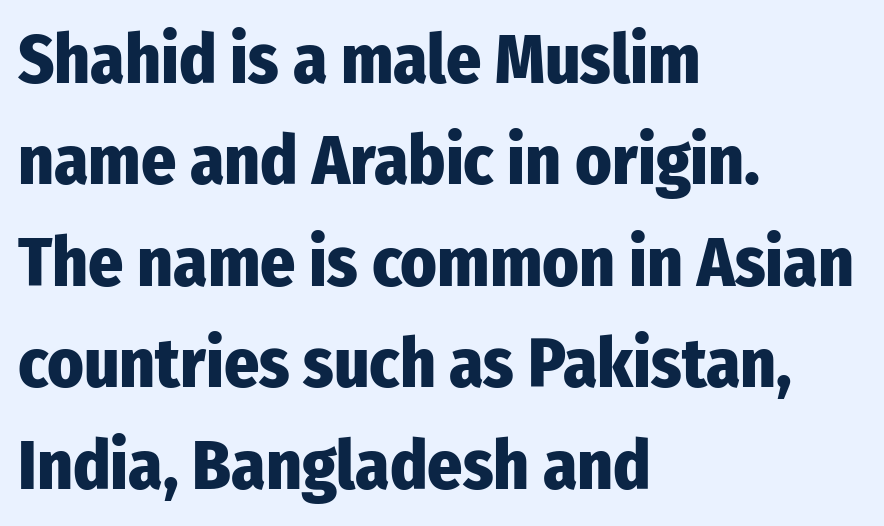
The image shows 69 px heavy, condensed sans-serif type, upright; set left-aligned, normal line spacing (1.47x), normal letter spacing, not underlined; low stroke contrast and a medium x-height.
